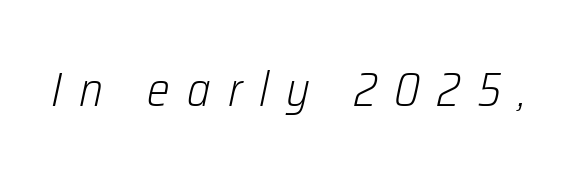
Q: Is the text bold? A: No.
Q: Is the text italic (slanted)? A: Yes, it leans right by about 12 degrees.
Q: Is the text underlined? A: No.
Q: Is the spacing between letters normal or unusually wide? A: Unusually wide.
Q: Width (condensed, normal, or wide)? A: Condensed.
Q: Stroke contrast? A: Low.
Q: x-height? A: Medium.
Q: Monospaced? A: No.
